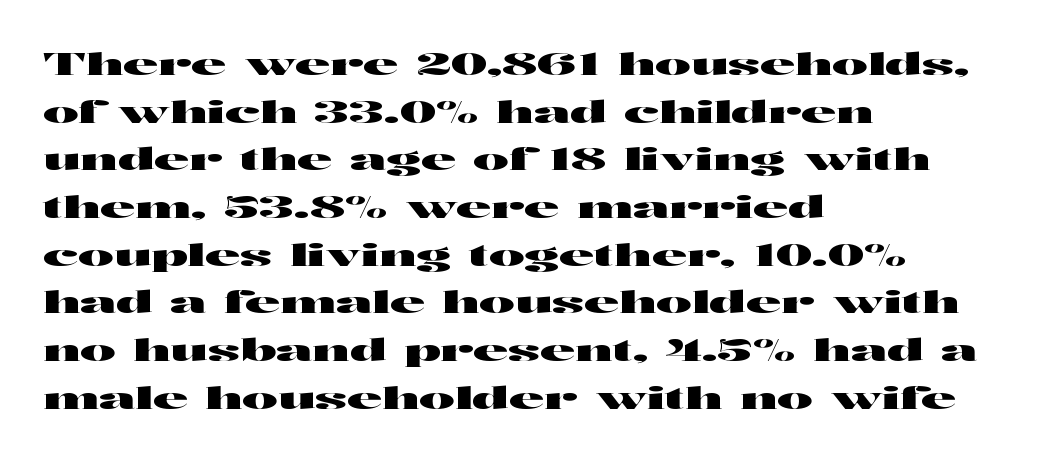
Regarding serifs, this sample does without them. The setting favours the left margin, as ordinary paragraphs usually do. Summary of vertical rhythm: regular, with standard interline spacing. A typesetter would call this proportional, since set widths differ per character. The rendering keeps characters at their native spacing. The space directly below the letters is spotless.
